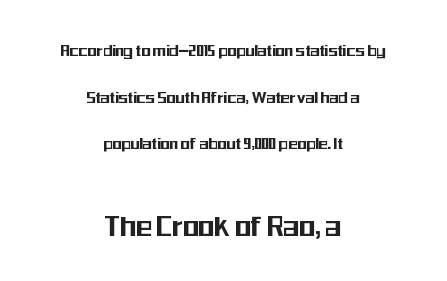
The image shows 33 px condensed sans-serif type, upright; set centered, loose line spacing (2.46x), normal letter spacing, not underlined; the second (bottom) block is 1.74x larger; medium stroke contrast and a medium x-height.
